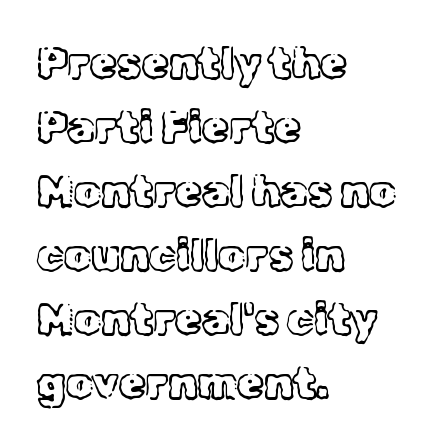
{"serif": "yes", "italic": "no", "bold": "no", "weight": "light", "width": "normal", "x_height": "medium", "monospaced": "no", "underline": "no", "align": "left", "line_spacing": "normal", "line_spacing_ratio": 1.49, "letter_spacing": "normal", "letter_spacing_em": 0.0, "glyph_px": 43}
